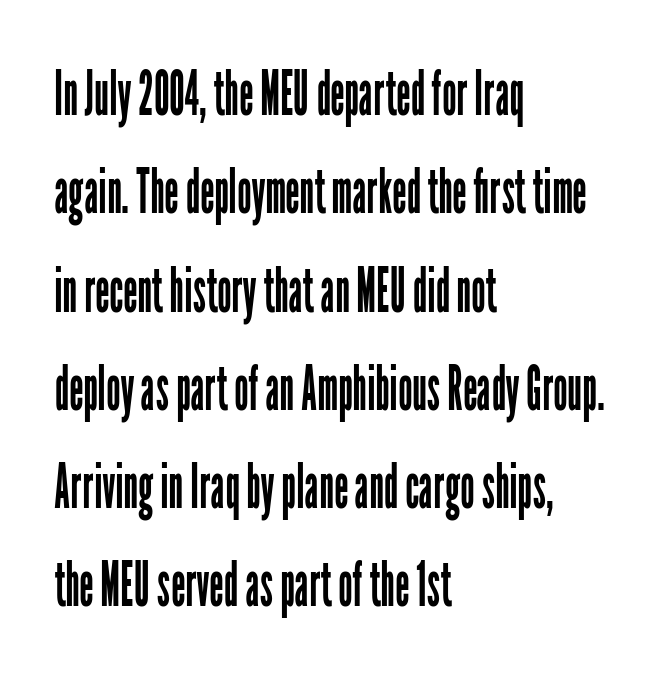
Q: Is the text bold? A: No.
Q: Is the text italic (slanted)? A: No, it is upright.
Q: Is the typeface a serif or a sans-serif typeface? A: Sans-serif.
Q: Is the text underlined? A: No.
Q: How is the paragraph aligned? A: Left-aligned.
Q: Is the spacing between letters normal or unusually wide? A: Normal.
Q: Is the spacing between lines tight, normal or loose? A: Normal.
Q: Width (condensed, normal, or wide)? A: Condensed.
Q: Stroke contrast? A: Low.
Q: x-height? A: Medium.
Q: Monospaced? A: No.
